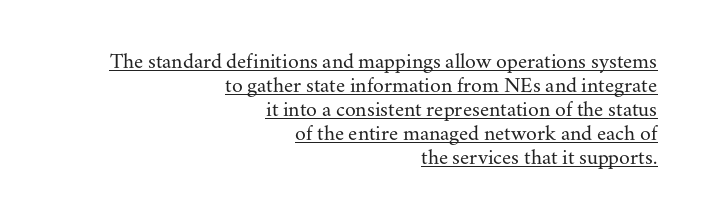
{"italic": "no", "bold": "no", "underline": "yes", "align": "right", "line_spacing": "tight", "line_spacing_ratio": 1.09, "letter_spacing": "normal", "letter_spacing_em": 0.0, "glyph_px": 22}
